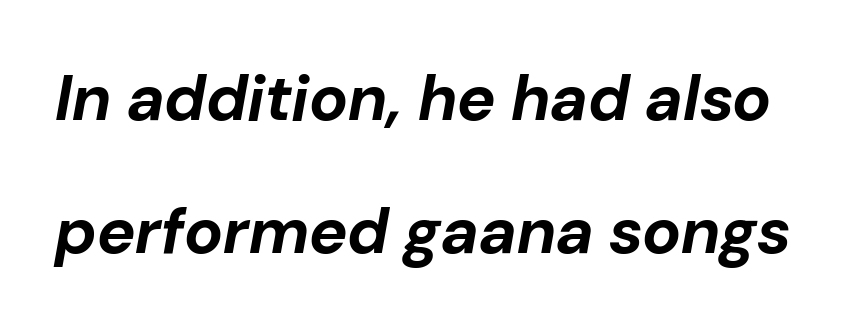
Q: Is the text bold? A: Yes.
Q: Is the text italic (slanted)? A: Yes, it leans right by about 10 degrees.
Q: Is the text underlined? A: No.
Q: Is the spacing between letters normal or unusually wide? A: Normal.
Q: Is the spacing between lines tight, normal or loose? A: Loose.
Q: Width (condensed, normal, or wide)? A: Normal.
Q: Stroke contrast? A: Low.
Q: x-height? A: Medium.
Q: Monospaced? A: No.
